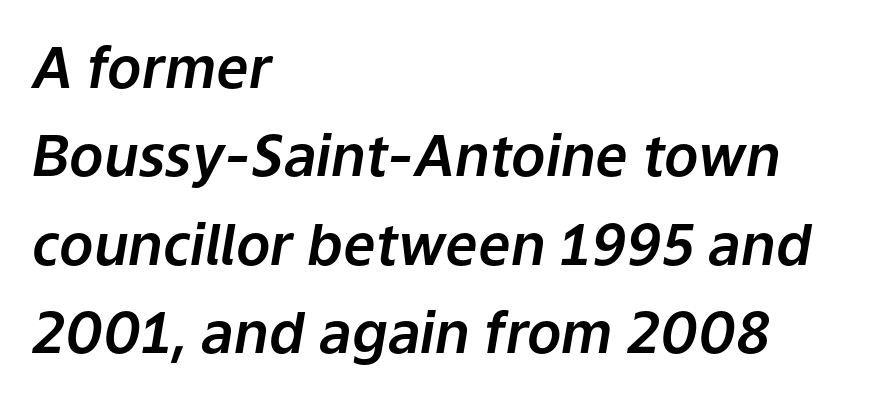
A typesetter would call this leading conventional body-copy spacing. Each line starts at the same left margin while the right side varies. You can tell it's italic because the verticals aren't actually vertical. The gap between lines stays unmarked. Look at the tracking — it's just the regular setting, nothing added. The face used here is proportionally spaced, like ordinary book or web type.
